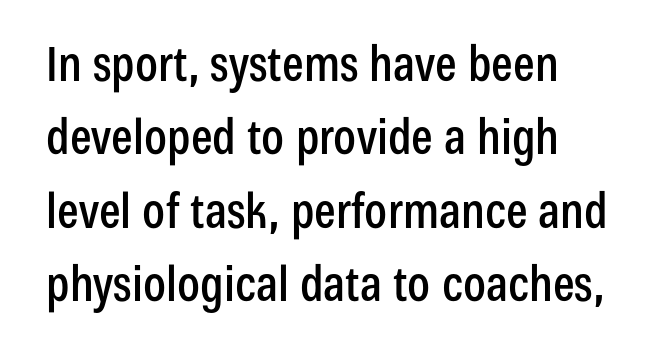
Compared with a centered layout, this one pins lines to the left instead. The characters display no serif detailing; their extremities are plain. The area under the type is left untouched. In terms of posture, this sample is upright. If you measured baseline to baseline, you'd find a middling distance.
